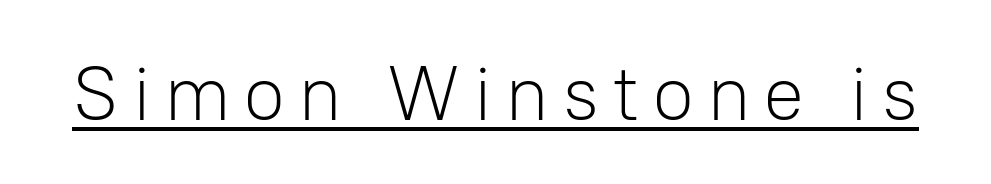
Counters stay open thanks to moderate or lighter strokes. Serifs: no, the terminals of the letterforms are clean. The specimen includes a rule beneath the text block's lines. Do the characters align in a grid? No, the font is proportional. No italicization has been applied; the sample stays upright.
